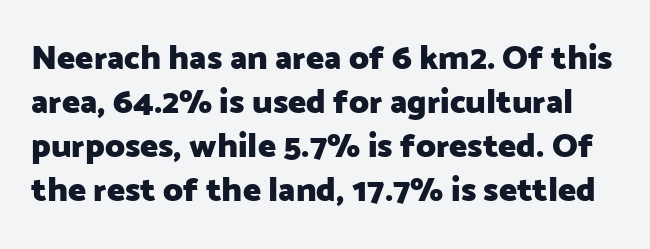
{"serif": "no", "italic": "no", "bold": "yes", "weight": "heavy", "width": "normal", "stroke_contrast": "low", "x_height": "medium", "monospaced": "no", "underline": "no", "line_spacing": "normal", "line_spacing_ratio": 1.29, "letter_spacing": "normal", "letter_spacing_em": 0.0, "glyph_px": 34}
